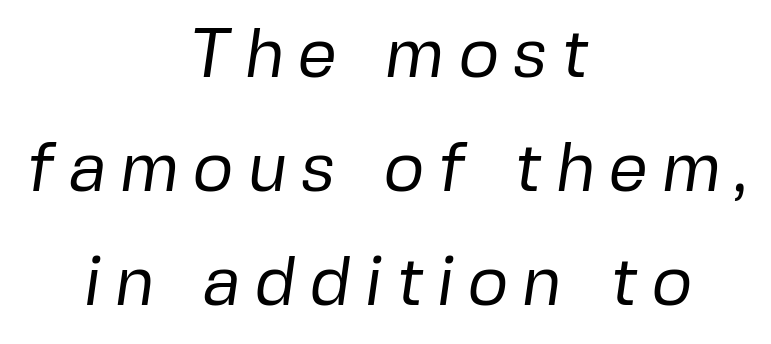
Q: Is the text bold? A: No.
Q: Is the typeface a serif or a sans-serif typeface? A: Sans-serif.
Q: Is the text underlined? A: No.
Q: How is the paragraph aligned? A: Centered.
Q: Is the spacing between lines tight, normal or loose? A: Normal.
Q: Width (condensed, normal, or wide)? A: Normal.
Q: Stroke contrast? A: Low.
Q: x-height? A: Medium.
Q: Monospaced? A: No.
